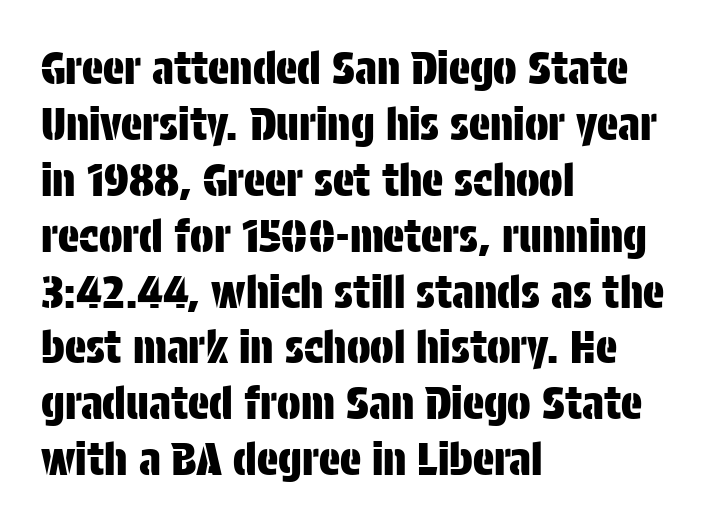
The rendering shows plain stroke endings on the letterforms — a sans-serif design. Baseline-to-baseline distance is the conventional proportion of letter height. Horizontal alignment here is leftward, the default for most running prose. Does extra space separate the letters? No, they use regular spacing. Posture: vertical. Glance below the letters and you will spot only blank space.
